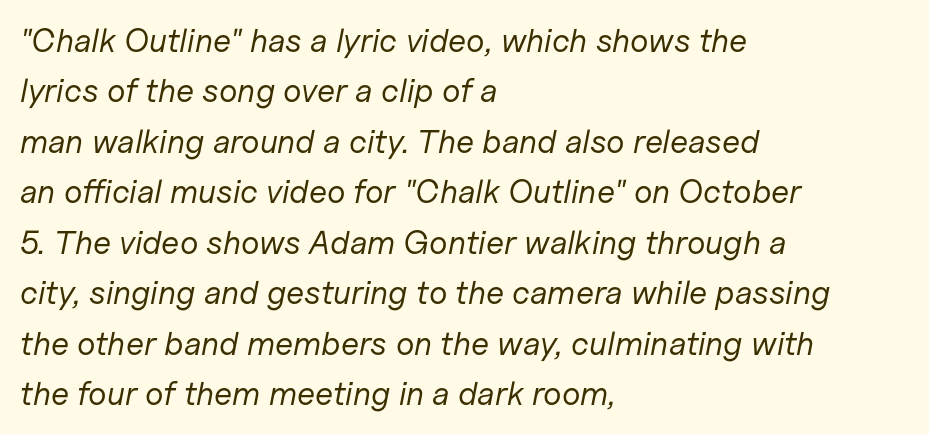
{"italic": "yes", "lean": "right", "slant_degrees": 11, "bold": "no", "weight": "regular", "width": "normal", "stroke_contrast": "low", "x_height": "medium", "monospaced": "no", "underline": "no", "align": "left", "line_spacing": "normal", "line_spacing_ratio": 1.53, "letter_spacing": "normal", "letter_spacing_em": 0.0, "glyph_px": 33}
